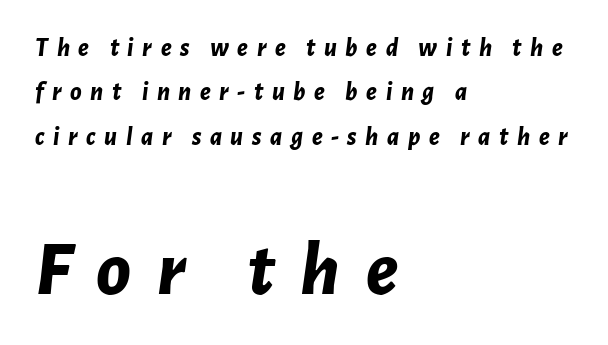
The image shows 78 px bold type, italic (leaning right); set left-aligned, line spacing 1.71x, unusually wide letter spacing (+0.33 em), not underlined; the second (bottom) block is 3.0x larger; low stroke contrast and a medium x-height.
